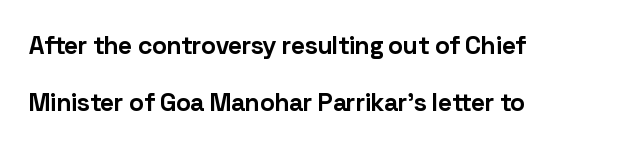
Notice how the passage keeps a crisp vertical edge on the left only. Glyph-to-glyph distance matches everyday printed text. Does the weight exceed regular? Yes, all the way to bold. Leading is clearly above the norm, producing a sparse column.
